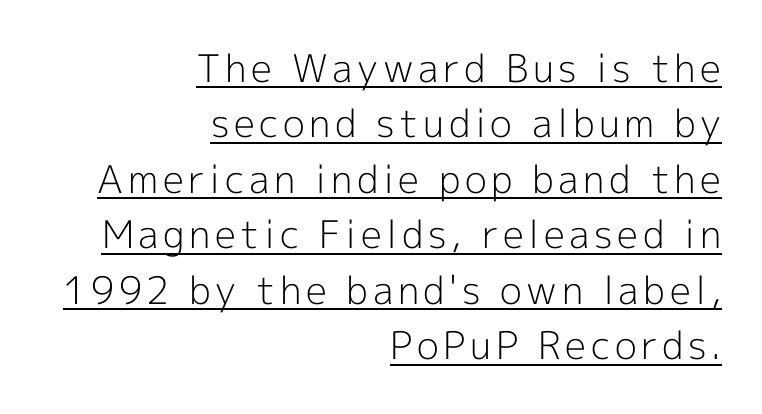
The typesetter has applied underlining to the passage shown. The font's upright variant was chosen for this text. Interline gaps are of average width in this sample. Stems and bowls with no extra thickness — not bold. Each line ends at the same right margin while the left side varies. The glyphs in this specimen are sans serif.
